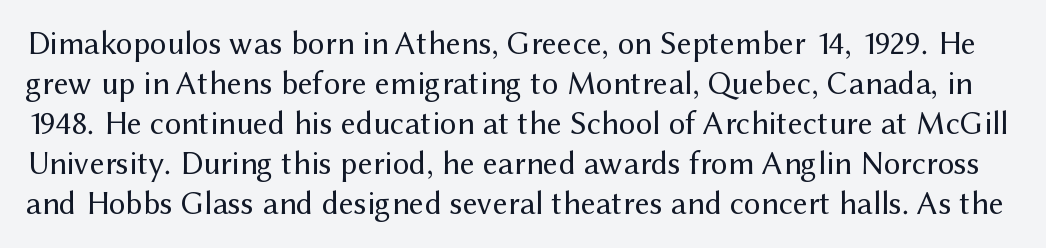
The image shows 33 px regular-weight sans-serif type, upright; set line spacing 1.21x, normal letter spacing, not underlined; medium stroke contrast and a medium x-height.
